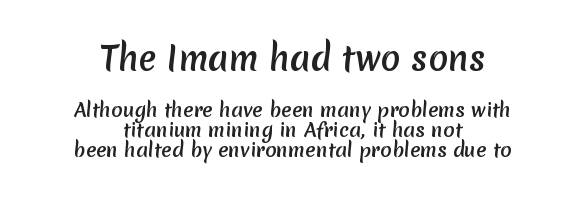
{"serif": "no", "bold": "yes", "weight": "semibold", "width": "normal", "stroke_contrast": "low", "x_height": "medium", "monospaced": "no", "underline": "no", "align": "center", "line_spacing": "tight", "line_spacing_ratio": 1.07, "letter_spacing": "normal", "letter_spacing_em": 0.0, "larger_block": "first", "size_ratio": 1.74, "glyph_px": 33}
